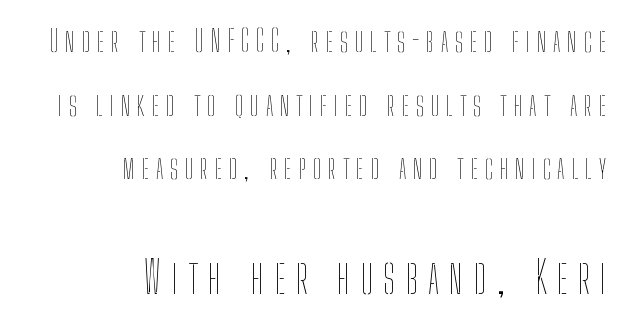
{"italic": "no", "bold": "no", "weight": "thin", "width": "condensed", "stroke_contrast": "low", "x_height": "medium", "monospaced": "no", "underline": "no", "align": "right", "line_spacing": "loose", "line_spacing_ratio": 2.12, "letter_spacing": "wide", "letter_spacing_em": 0.23, "larger_block": "second", "size_ratio": 1.5, "glyph_px": 45}
